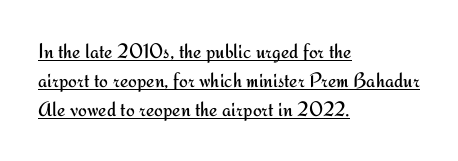
Style check: upright. If you drew a ruler down the left edge, every line would touch it. Each new line begins a customary step beneath the previous one. No chunkiness to these letters — they're not bold. The rendering keeps characters at their native spacing. The lettering is marked with a stroke running underneath it.
